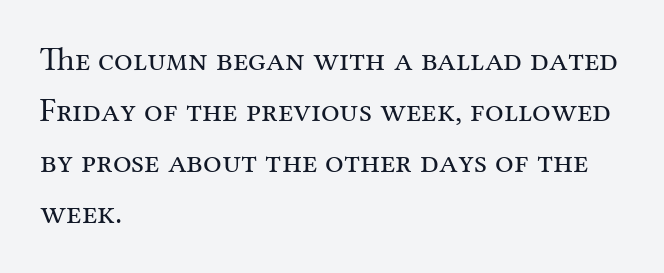
The leading is moderate, giving the passage an even texture. Nobody drew a line under any word here. Character widths vary here, with narrow letters taking less room than wide ones. The characters display serif detailing at their extremities.
